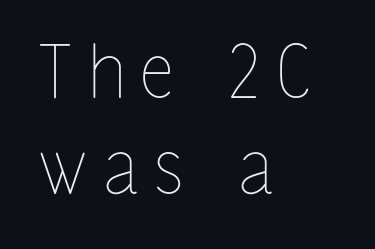
The image shows 73 px thin, condensed type, upright; set left-aligned, normal line spacing (1.32x), unusually wide letter spacing (+0.23 em), not underlined; low stroke contrast and a medium x-height.
